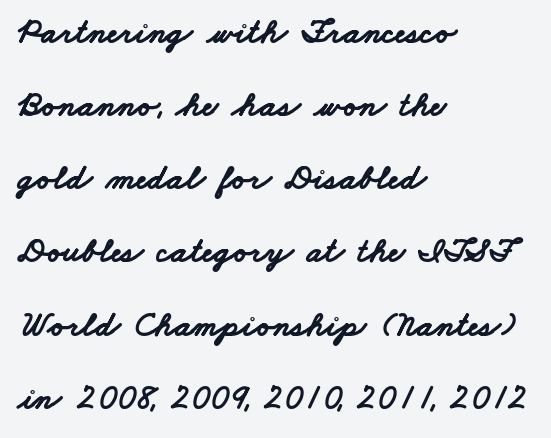
Q: Is the text bold? A: Yes.
Q: Is the typeface a serif or a sans-serif typeface? A: Sans-serif.
Q: Is the text underlined? A: No.
Q: How is the paragraph aligned? A: Left-aligned.
Q: Is the spacing between letters normal or unusually wide? A: Normal.
Q: Is the spacing between lines tight, normal or loose? A: Loose.
Q: Width (condensed, normal, or wide)? A: Wide.
Q: Stroke contrast? A: Low.
Q: x-height? A: Small.
Q: Monospaced? A: No.
